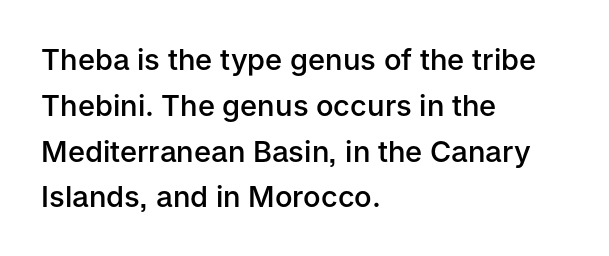
The image shows 29 px semibold sans-serif type, upright; set left-aligned, normal line spacing (1.58x), normal letter spacing, not underlined; low stroke contrast and a medium x-height.
